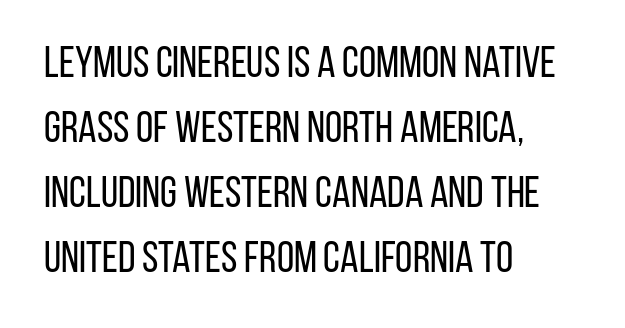
The image shows 44 px regular-weight, condensed sans-serif type, upright; set left-aligned, normal line spacing (1.48x), normal letter spacing, not underlined; low stroke contrast and a large x-height.
